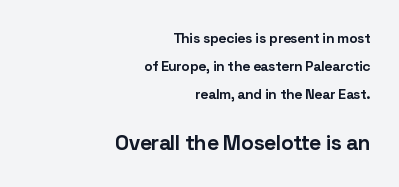
The image shows 21 px bold type, upright; set right-aligned, loose line spacing (1.99x), normal letter spacing, not underlined; the second (bottom) block is 1.5x larger.
